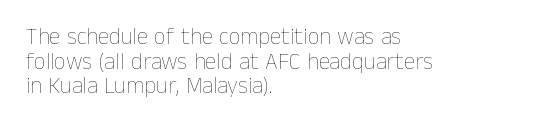
{"italic": "no", "bold": "no", "underline": "no", "align": "left", "line_spacing": "tight", "line_spacing_ratio": 1.07, "letter_spacing": "normal", "letter_spacing_em": 0.0, "glyph_px": 23}
